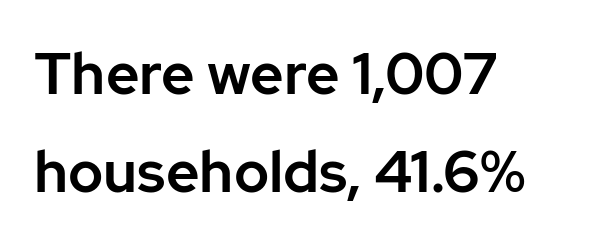
{"serif": "no", "italic": "no", "width": "normal", "stroke_contrast": "low", "x_height": "medium", "monospaced": "no", "underline": "no", "align": "left", "line_spacing": "normal", "line_spacing_ratio": 1.69, "letter_spacing": "normal", "letter_spacing_em": 0.0, "glyph_px": 58}
